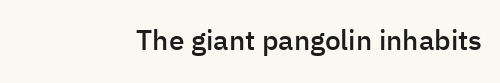
Q: Is the text bold? A: Semi-bold.
Q: Is the text italic (slanted)? A: No, it is upright.
Q: Is the typeface a serif or a sans-serif typeface? A: Sans-serif.
Q: Is the text underlined? A: No.
Q: How is the paragraph aligned? A: Right-aligned.
Q: Is the spacing between letters normal or unusually wide? A: Normal.
Q: Width (condensed, normal, or wide)? A: Normal.
Q: Stroke contrast? A: Low.
Q: x-height? A: Medium.
Q: Monospaced? A: No.
